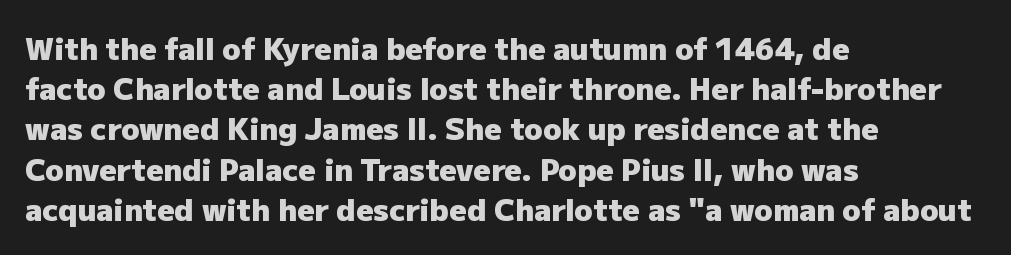
Q: Is the text bold? A: Yes.
Q: Is the text italic (slanted)? A: No, it is upright.
Q: Is the typeface a serif or a sans-serif typeface? A: Sans-serif.
Q: Is the text underlined? A: No.
Q: How is the paragraph aligned? A: Left-aligned.
Q: Is the spacing between letters normal or unusually wide? A: Normal.
Q: Is the spacing between lines tight, normal or loose? A: Normal.
Q: Width (condensed, normal, or wide)? A: Normal.
Q: Stroke contrast? A: Low.
Q: x-height? A: Medium.
Q: Monospaced? A: No.
